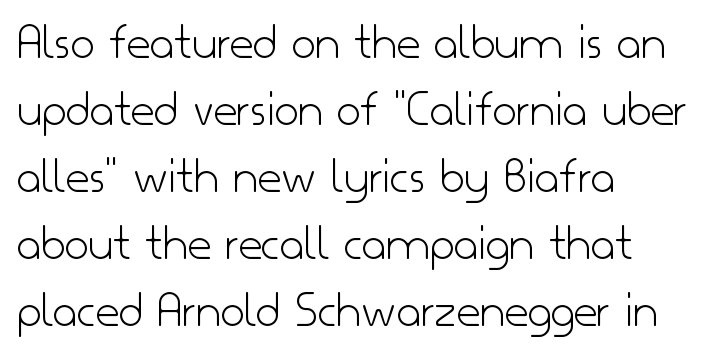
The image shows 52 px light sans-serif type, upright; set left-aligned, normal line spacing (1.29x), normal letter spacing, not underlined; low stroke contrast and a small x-height.
